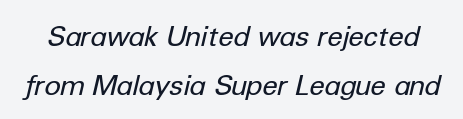
Is this a fixed-width face? No — the glyphs have proportional, varying widths. These lines keep a tight, regular rhythm from letter to letter. Italic? Definitely — the glyphs are oblique. Think standard paragraph weight, or any step lighter than that. Type without underlining.
